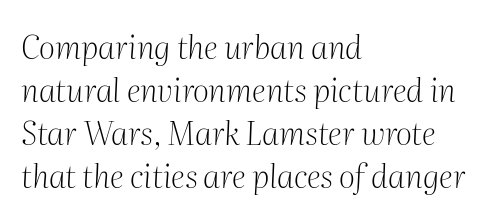
Do the characters align in a grid? No, the font is proportional. This reads as an unemphasized weight, regular at the heaviest. You can tell it's italic because the verticals aren't actually vertical. The typesetter chose a ragged-right arrangement here. The line texture is even and compact thanks to regular tracking.
